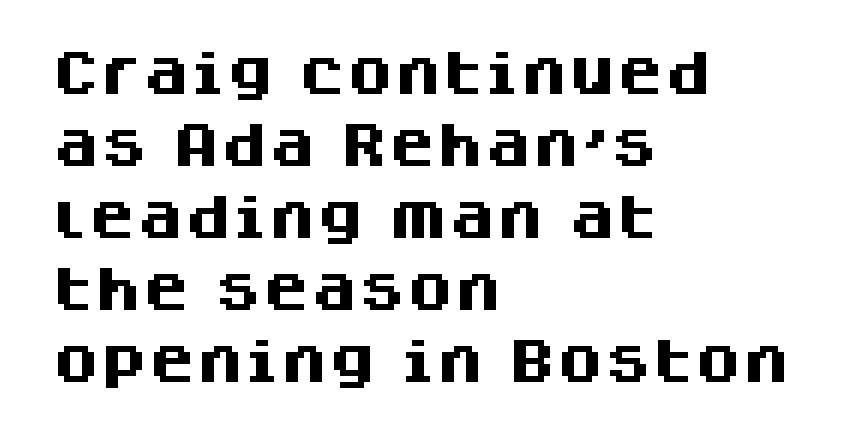
{"serif": "no", "italic": "no", "bold": "yes", "weight": "heavy", "width": "normal", "stroke_contrast": "medium", "x_height": "large", "monospaced": "no", "underline": "no", "align": "left", "line_spacing": "normal", "line_spacing_ratio": 1.5, "letter_spacing": "normal", "letter_spacing_em": 0.0, "glyph_px": 48}
